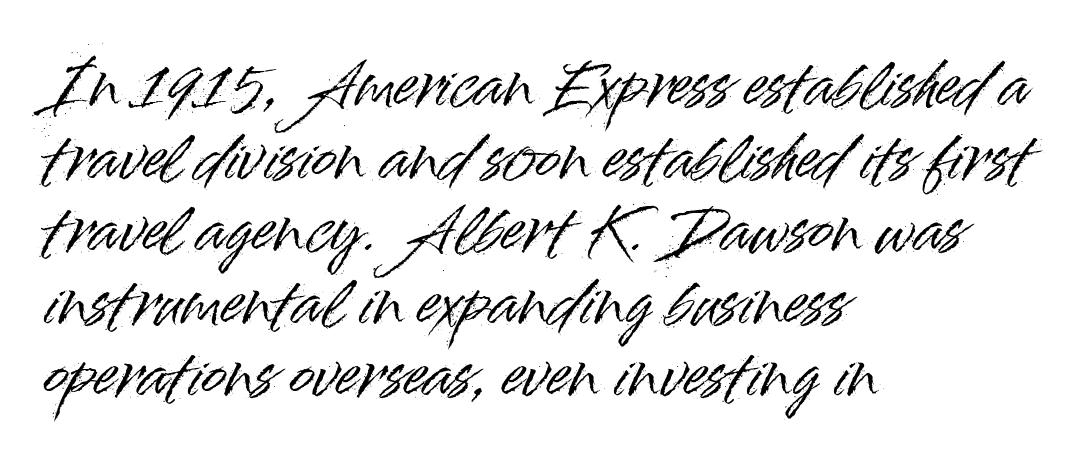
The image shows 59 px sans-serif type; set left-aligned, line spacing 1.23x, normal letter spacing, not underlined; high stroke contrast and a small x-height.
